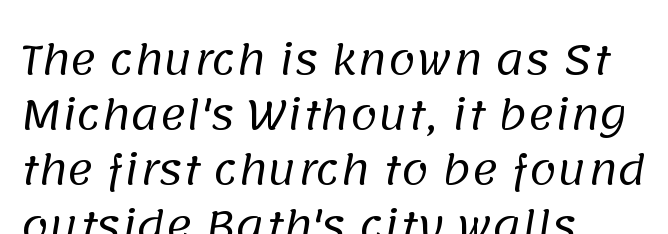
The image shows 40 px regular-weight sans-serif type; set left-aligned, normal line spacing (1.38x), normal letter spacing, not underlined; low stroke contrast and a large x-height.
